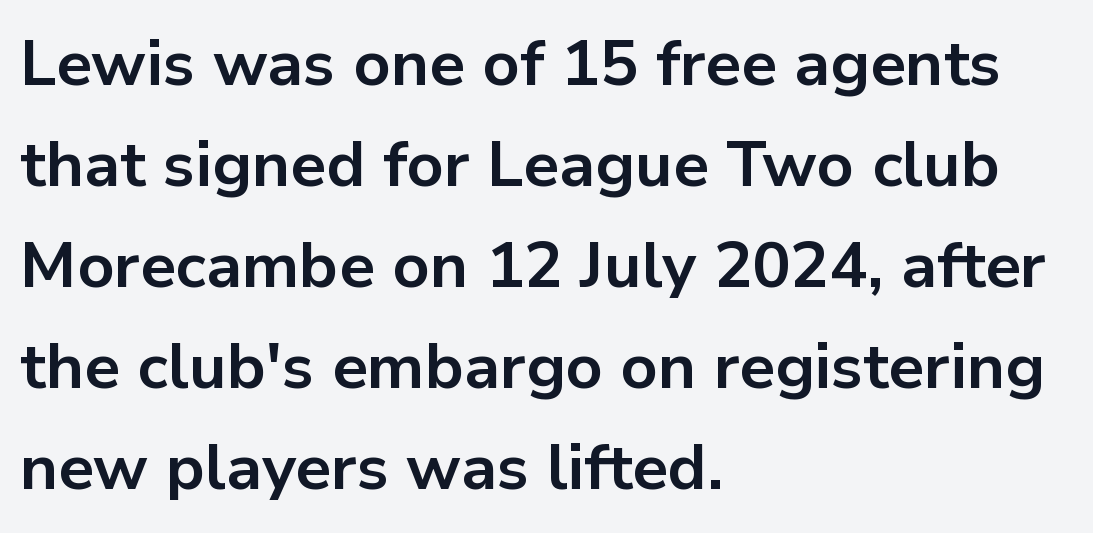
The strokes are fattened all the way to bold. Unmarked baselines from the first word to the last. A sans-serif font was chosen for this passage. Look at the tracking — it's just the regular setting, nothing added.
